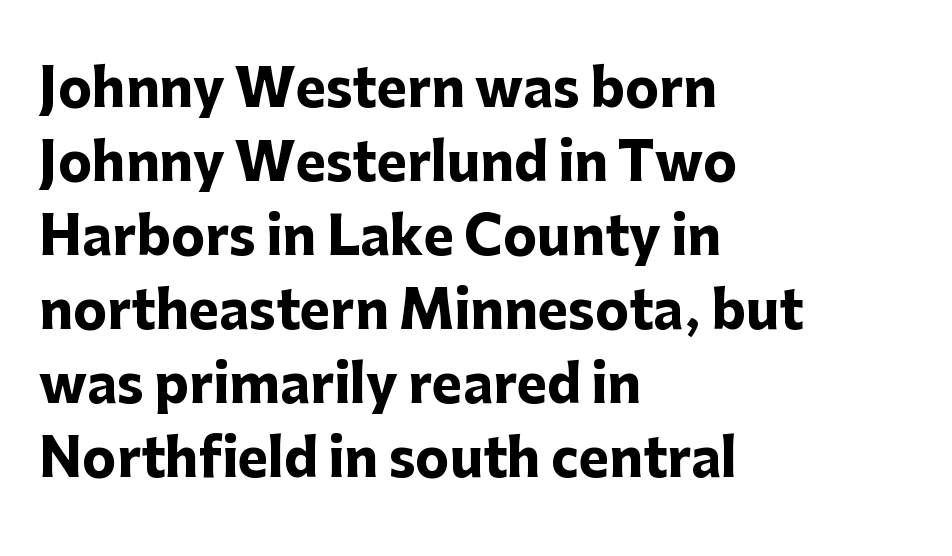
The image shows 51 px heavy sans-serif type, upright; set left-aligned, normal line spacing (1.45x), normal letter spacing, not underlined; low stroke contrast and a medium x-height.
